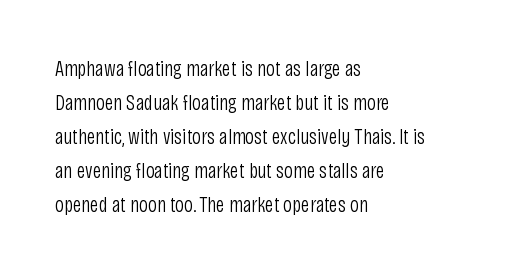
{"italic": "no", "bold": "no", "underline": "no", "align": "left", "line_spacing": "normal", "line_spacing_ratio": 1.54, "letter_spacing": "normal", "letter_spacing_em": 0.0, "glyph_px": 22}
